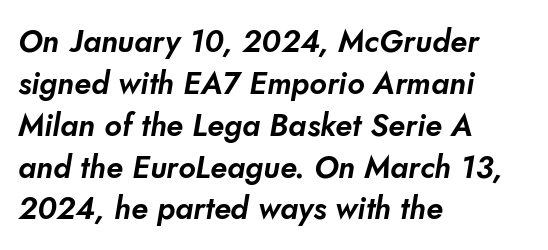
The image shows 31 px sans-serif type; set left-aligned, normal line spacing (1.35x), normal letter spacing, not underlined; low stroke contrast and a small x-height.
